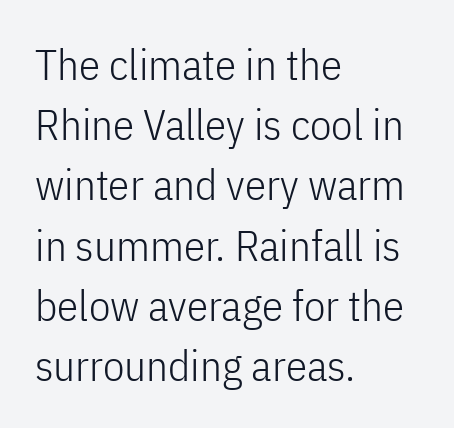
{"serif": "no", "italic": "no", "bold": "no", "weight": "light", "width": "condensed", "stroke_contrast": "low", "x_height": "medium", "monospaced": "no", "underline": "no", "align": "left", "line_spacing": "normal", "line_spacing_ratio": 1.4, "letter_spacing": "normal", "letter_spacing_em": 0.0, "glyph_px": 43}
